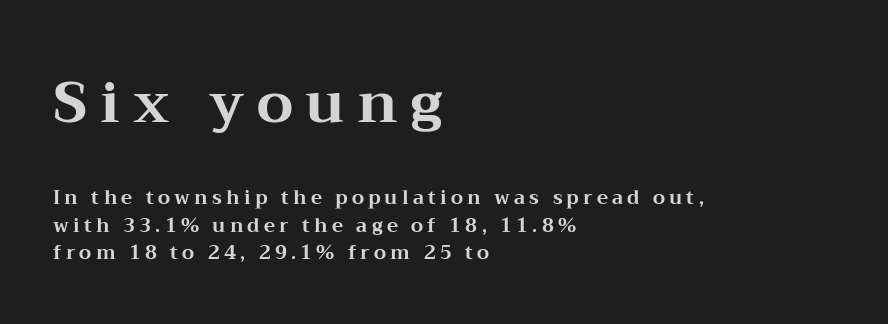
The image shows 57 px bold, wide serif type, upright; set left-aligned, normal line spacing (1.45x), unusually wide letter spacing (+0.22 em), not underlined; the first (top) block is 3.0x larger; medium stroke contrast and a medium x-height.
